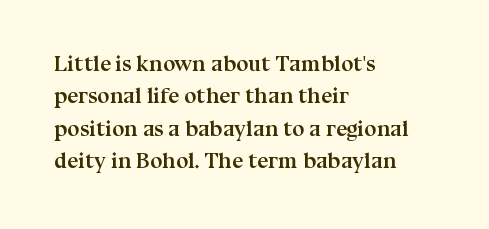
This block has exactly the height ordinary leading produces. A roman cut, with each character standing at attention. Typesetter's note: full bold, strokes at maximum text heaviness. The rendering anchors every line to the left-hand side.
